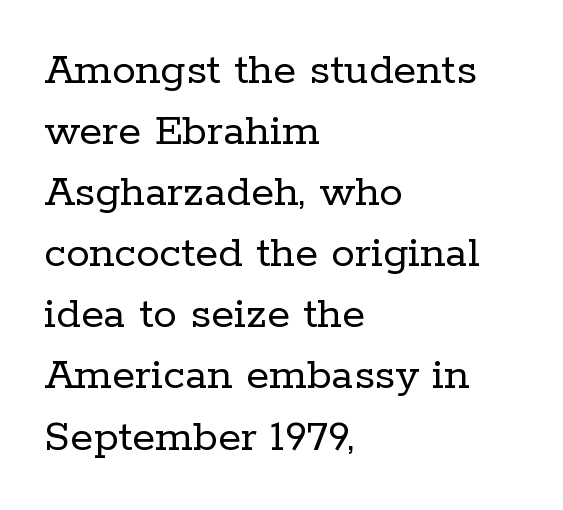
Regarding serifs, this sample has them. Does extra space separate the letters? No, they use regular spacing. Here the designer chose a conventional face with non-uniform glyph widths. Heft: none added — not bold. The strip under each line holds only bare page.
